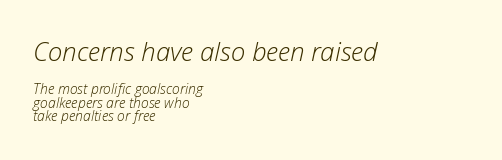
The image shows 26 px text type, italic (leaning right); set left-aligned, tight line spacing (0.97x), normal letter spacing, not underlined; the first (top) block is 1.86x larger.
